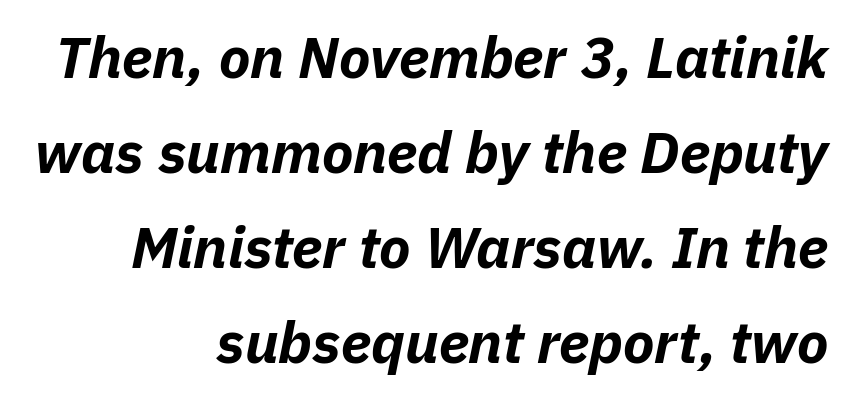
Style check: oblique. The gap between lines stays unmarked. The rendering uses a moderate line-height, typical for paragraphs. How are the letters spaced? Ordinarily, with no added tracking. Emphasis by weight is at full strength: bold.
